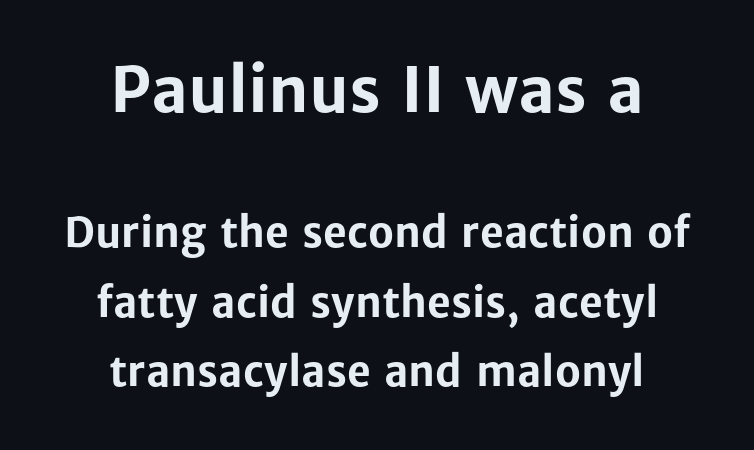
Bare-footed words on every line. Inter-character spacing is left at the font's built-in metrics. The typeface chosen for these lines omits serifs. This is heavy type, rendered in bold.
